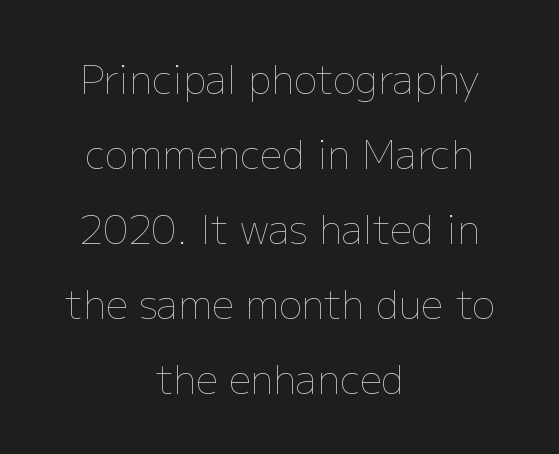
The area under the type is left untouched. Typeset on center — no edge is straight. The letterforms sit at book weight or below. Think of a printed novel: that variable character pitch is what you see here. Rendered with straight, roman letterforms.
